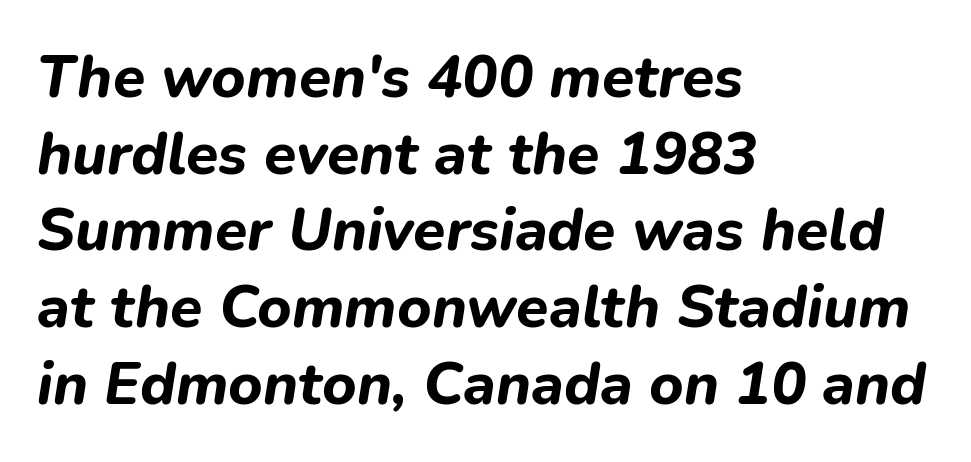
In CSS terms this would be text-align: left. This rendering features lettering with no underline. Look at the stroke-to-counter ratio: heavy, a bold. A typesetter would call this leading conventional body-copy spacing. Slant detected: the letters are inclined.
